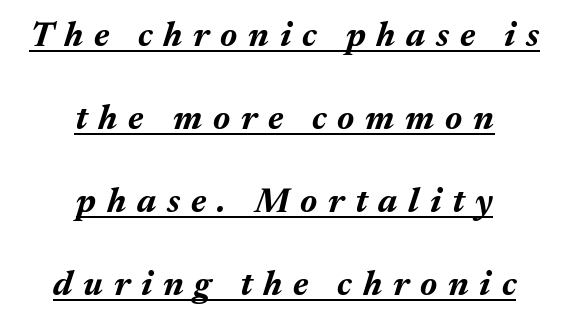
{"italic": "yes", "lean": "right", "slant_degrees": 17, "bold": "yes", "weight": "bold", "width": "normal", "stroke_contrast": "medium", "x_height": "medium", "monospaced": "no", "underline": "yes", "align": "center", "line_spacing": "loose", "line_spacing_ratio": 2.37, "letter_spacing": "wide", "letter_spacing_em": 0.31, "glyph_px": 35}
